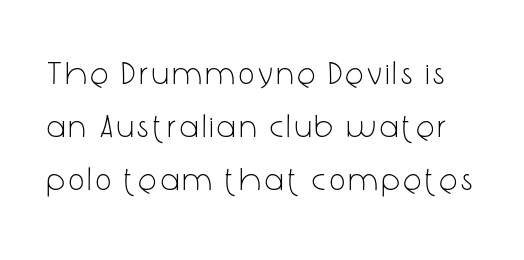
The image shows 33 px light, condensed sans-serif type, upright; set normal line spacing (1.6x), not underlined; low stroke contrast and a medium x-height.
